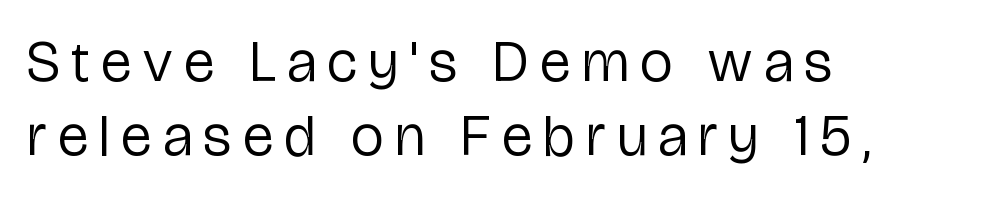
{"serif": "no", "italic": "no", "bold": "no", "weight": "regular", "width": "condensed", "stroke_contrast": "low", "x_height": "medium", "monospaced": "no", "underline": "no", "align": "left", "line_spacing": "normal", "line_spacing_ratio": 1.27, "letter_spacing": "wide", "letter_spacing_em": 0.2, "glyph_px": 58}
